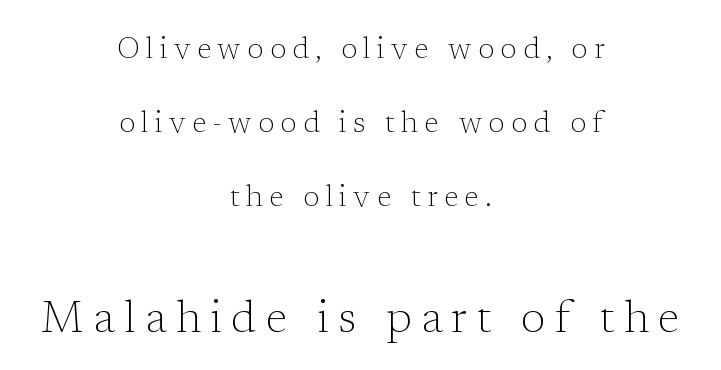
Q: Is the text bold? A: No.
Q: Is the text italic (slanted)? A: No, it is upright.
Q: Is the typeface a serif or a sans-serif typeface? A: Serif.
Q: Is the text underlined? A: No.
Q: How is the paragraph aligned? A: Centered.
Q: Is the spacing between letters normal or unusually wide? A: Unusually wide.
Q: Is the spacing between lines tight, normal or loose? A: Loose.
Q: Which block of text is set in a larger size, the first (top) or the second (bottom)? A: The second (bottom) one.
Q: Width (condensed, normal, or wide)? A: Normal.
Q: Stroke contrast? A: Low.
Q: x-height? A: Medium.
Q: Monospaced? A: No.
